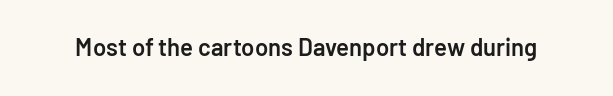
{"italic": "no", "bold": "semi", "underline": "no", "letter_spacing": "normal", "letter_spacing_em": 0.0, "glyph_px": 24}
